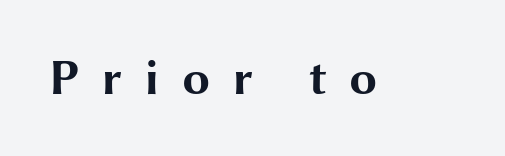
The image shows 50 px bold, wide sans-serif type, upright; set unusually wide letter spacing (+0.44 em), not underlined; medium stroke contrast and a medium x-height.
